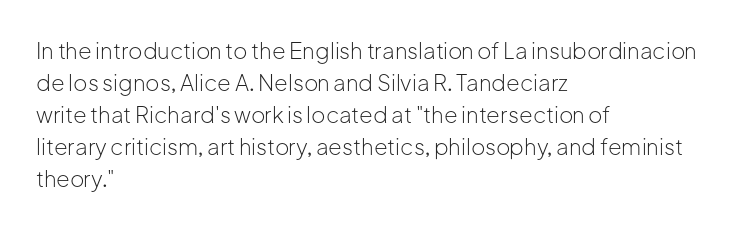
Q: Is the text bold? A: No.
Q: Is the text italic (slanted)? A: No, it is upright.
Q: Is the text underlined? A: No.
Q: How is the paragraph aligned? A: Left-aligned.
Q: Is the spacing between letters normal or unusually wide? A: Normal.
Q: Is the spacing between lines tight, normal or loose? A: Normal.
